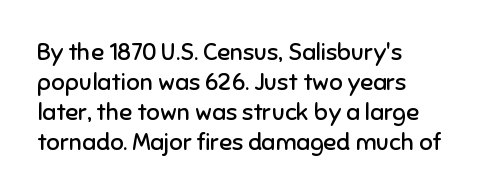
Honestly, there is no underline to notice here at all. The font's upright variant was chosen for this text. Horizontally, the lines are justified to the leading edge only. Bold? No — there's no thickening of the strokes.
